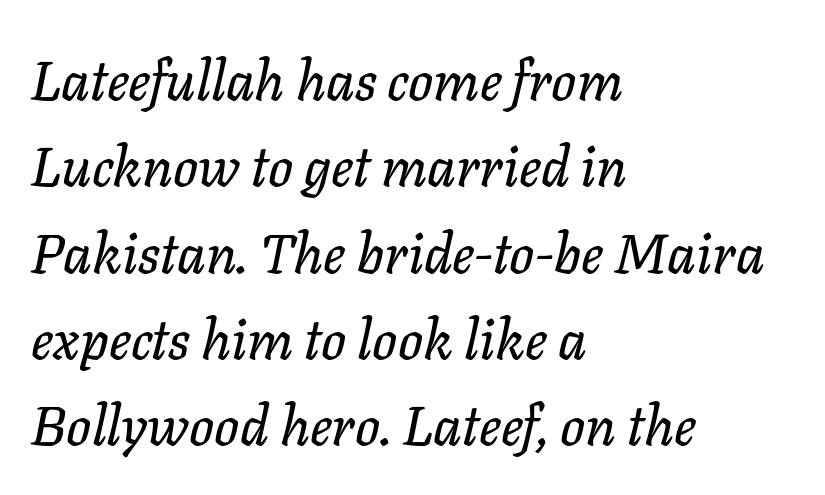
{"italic": "yes", "lean": "right", "slant_degrees": 11, "width": "normal", "stroke_contrast": "low", "x_height": "medium", "monospaced": "no", "underline": "no", "align": "left", "line_spacing": "normal", "line_spacing_ratio": 1.57, "letter_spacing": "normal", "letter_spacing_em": 0.0, "glyph_px": 55}
